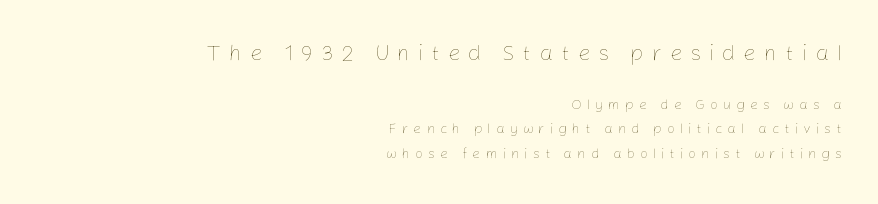
Q: Is the text bold? A: No.
Q: Is the text italic (slanted)? A: No, it is upright.
Q: Is the text underlined? A: No.
Q: How is the paragraph aligned? A: Right-aligned.
Q: Is the spacing between letters normal or unusually wide? A: Unusually wide.
Q: Which block of text is set in a larger size, the first (top) or the second (bottom)? A: The first (top) one.
